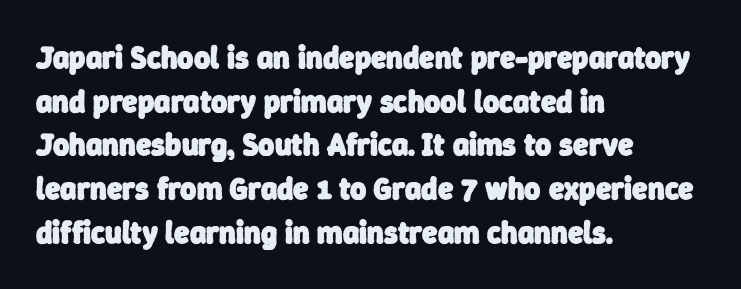
The image shows 31 px heavy sans-serif type; set left-aligned, normal line spacing (1.41x), normal letter spacing, not underlined; low stroke contrast and a medium x-height.
